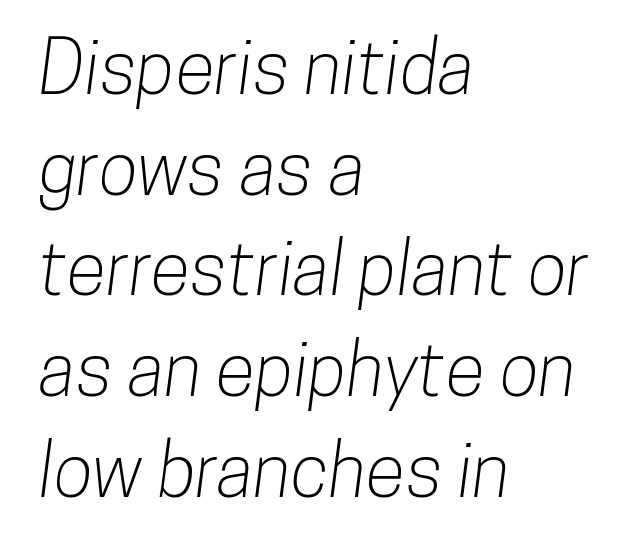
{"serif": "no", "width": "condensed", "stroke_contrast": "low", "x_height": "medium", "monospaced": "no", "underline": "no", "align": "left", "line_spacing": "normal", "line_spacing_ratio": 1.38, "letter_spacing": "normal", "letter_spacing_em": 0.0, "glyph_px": 73}
